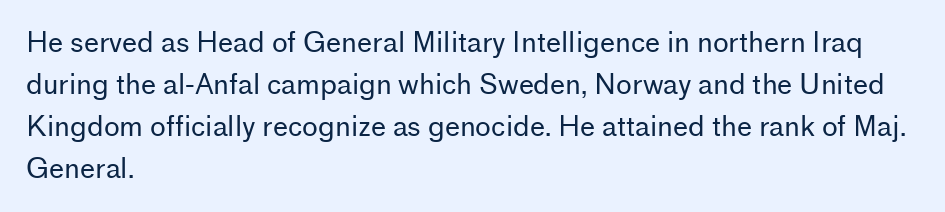
Anything drawn beneath the words? Only blank space. Each word holds together tightly as a unit, with standard inter-letter gaps. Each stroke keeps to a modest, everyday thickness or less. Normally led — the rows are evenly, conventionally spaced. In CSS terms this would be text-align: left. Does the lettering tilt? It doesn't — this is upright.
